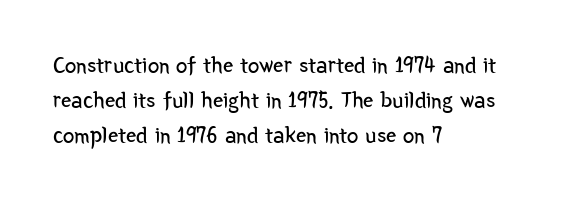
Q: Is the text bold? A: No.
Q: Is the text italic (slanted)? A: No, it is upright.
Q: Is the text underlined? A: No.
Q: How is the paragraph aligned? A: Left-aligned.
Q: Is the spacing between letters normal or unusually wide? A: Normal.
Q: Is the spacing between lines tight, normal or loose? A: Normal.
